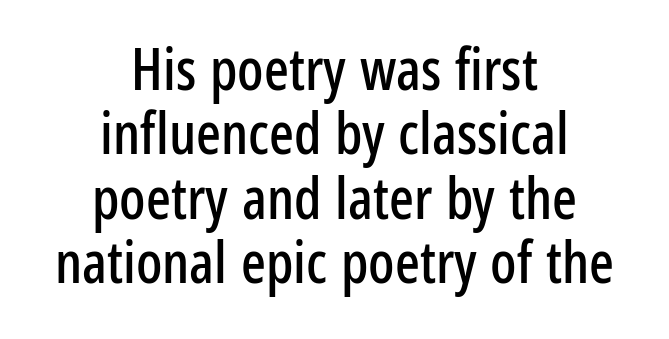
Q: Is the text italic (slanted)? A: No, it is upright.
Q: Is the typeface a serif or a sans-serif typeface? A: Sans-serif.
Q: Is the text underlined? A: No.
Q: How is the paragraph aligned? A: Centered.
Q: Is the spacing between letters normal or unusually wide? A: Normal.
Q: Is the spacing between lines tight, normal or loose? A: Tight.
Q: Width (condensed, normal, or wide)? A: Condensed.
Q: Stroke contrast? A: Low.
Q: x-height? A: Medium.
Q: Monospaced? A: No.
